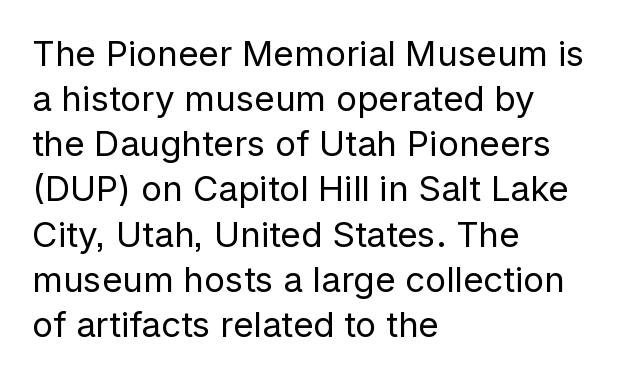
{"serif": "no", "italic": "no", "bold": "no", "weight": "regular", "width": "normal", "stroke_contrast": "low", "x_height": "medium", "monospaced": "no", "underline": "no", "align": "left", "line_spacing": "normal", "line_spacing_ratio": 1.29, "letter_spacing": "normal", "letter_spacing_em": 0.0, "glyph_px": 35}
